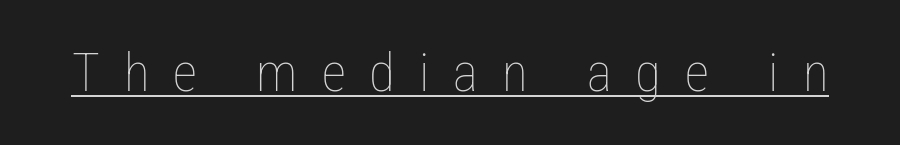
Q: Is the text bold? A: No.
Q: Is the text italic (slanted)? A: No, it is upright.
Q: Is the text underlined? A: Yes.
Q: Is the spacing between letters normal or unusually wide? A: Unusually wide.
Q: Width (condensed, normal, or wide)? A: Condensed.
Q: Stroke contrast? A: Low.
Q: x-height? A: Medium.
Q: Monospaced? A: No.
